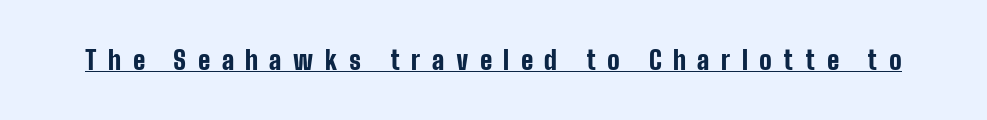
Do the letters lean? They stand straight. Observe the wide spacing: letters keep a clear distance from each other. Notice how thick the strokes are: this is what a full bold looks like. The typesetter has applied underlining to the passage shown.
